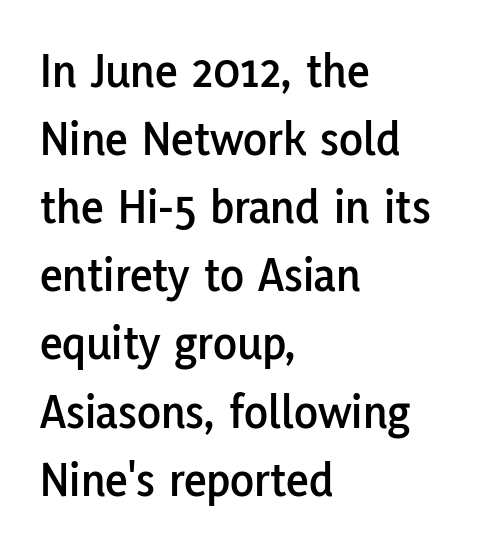
Q: Is the text italic (slanted)? A: No, it is upright.
Q: Is the typeface a serif or a sans-serif typeface? A: Sans-serif.
Q: Is the text underlined? A: No.
Q: How is the paragraph aligned? A: Left-aligned.
Q: Is the spacing between letters normal or unusually wide? A: Normal.
Q: Is the spacing between lines tight, normal or loose? A: Normal.
Q: Width (condensed, normal, or wide)? A: Normal.
Q: Stroke contrast? A: Low.
Q: x-height? A: Medium.
Q: Monospaced? A: No.
